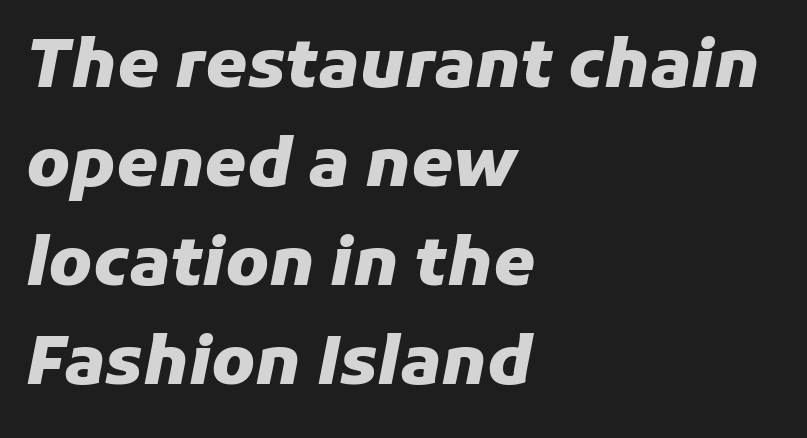
Q: Is the text bold? A: Yes.
Q: Is the text italic (slanted)? A: Yes, it leans right by about 11 degrees.
Q: Is the text underlined? A: No.
Q: How is the paragraph aligned? A: Left-aligned.
Q: Is the spacing between letters normal or unusually wide? A: Normal.
Q: Is the spacing between lines tight, normal or loose? A: Normal.
Q: Width (condensed, normal, or wide)? A: Normal.
Q: Stroke contrast? A: Low.
Q: x-height? A: Medium.
Q: Monospaced? A: No.
